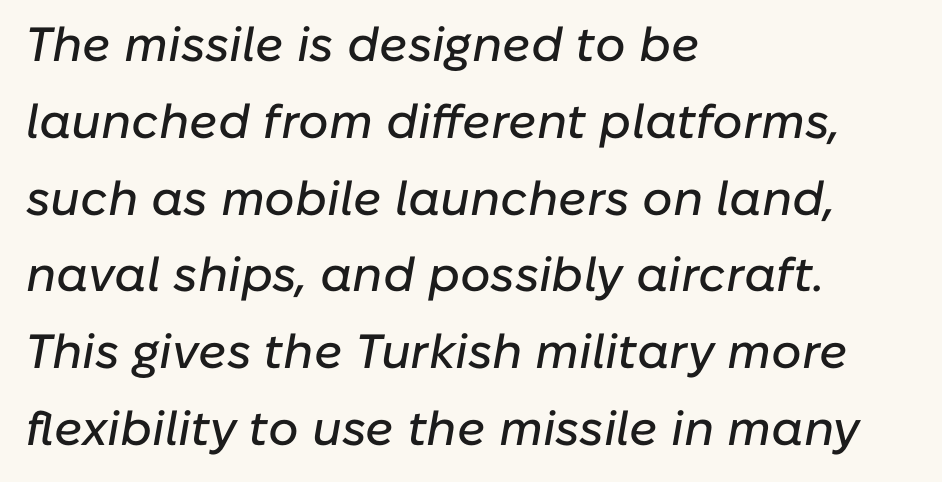
The image shows 48 px text type, italic (leaning right); set left-aligned, normal line spacing (1.6x), normal letter spacing, not underlined; low stroke contrast and a medium x-height.
